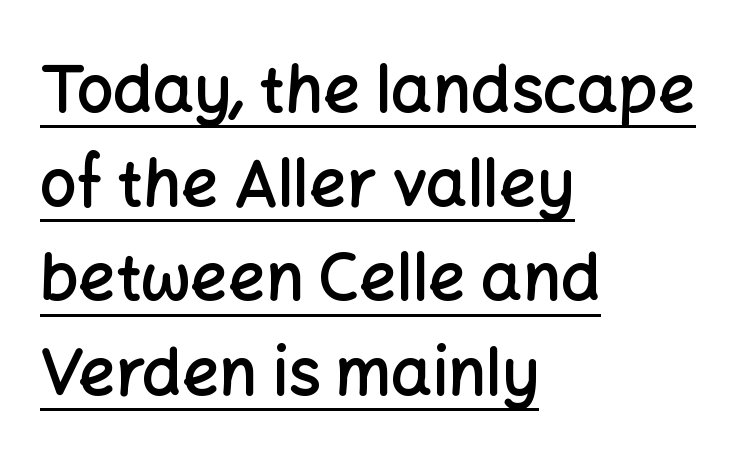
Q: Is the text bold? A: Semi-bold.
Q: Is the text italic (slanted)? A: No, it is upright.
Q: Is the typeface a serif or a sans-serif typeface? A: Sans-serif.
Q: Is the text underlined? A: Yes.
Q: How is the paragraph aligned? A: Left-aligned.
Q: Is the spacing between letters normal or unusually wide? A: Normal.
Q: Is the spacing between lines tight, normal or loose? A: Normal.
Q: Width (condensed, normal, or wide)? A: Normal.
Q: Stroke contrast? A: Low.
Q: x-height? A: Medium.
Q: Monospaced? A: No.
